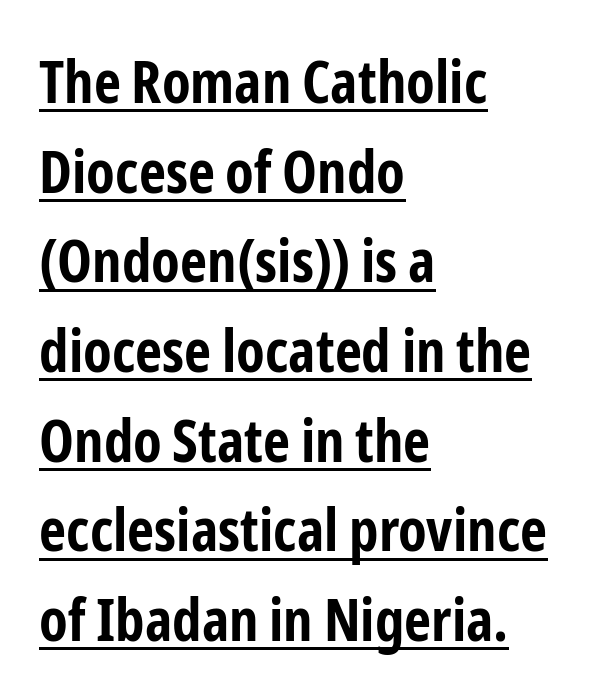
{"serif": "no", "italic": "no", "bold": "yes", "weight": "bold", "width": "condensed", "stroke_contrast": "low", "x_height": "medium", "monospaced": "no", "underline": "yes", "align": "left", "line_spacing": "normal", "line_spacing_ratio": 1.52, "letter_spacing": "normal", "letter_spacing_em": 0.0, "glyph_px": 59}
